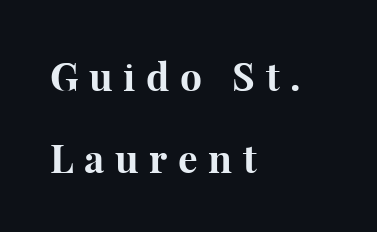
Note the varied advance widths — an 'i' is clearly narrower than an 'm'. Summary of vertical rhythm: relaxed, with wide interline spacing. This is heavy type, rendered in bold. The letters stand upright; this is a roman face. Words float on clear page, feet unadorned.
